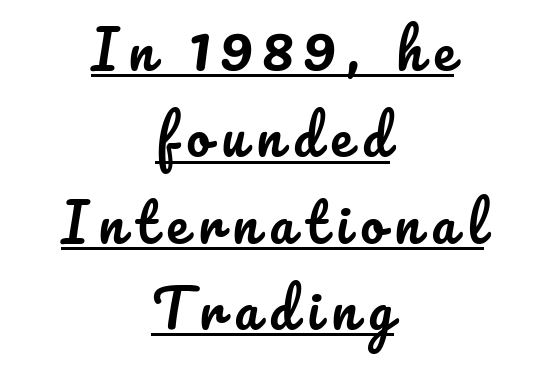
The image shows 53 px text type; set centered, normal line spacing (1.63x), unusually wide letter spacing (+0.2 em), underlined; low stroke contrast and a small x-height.
